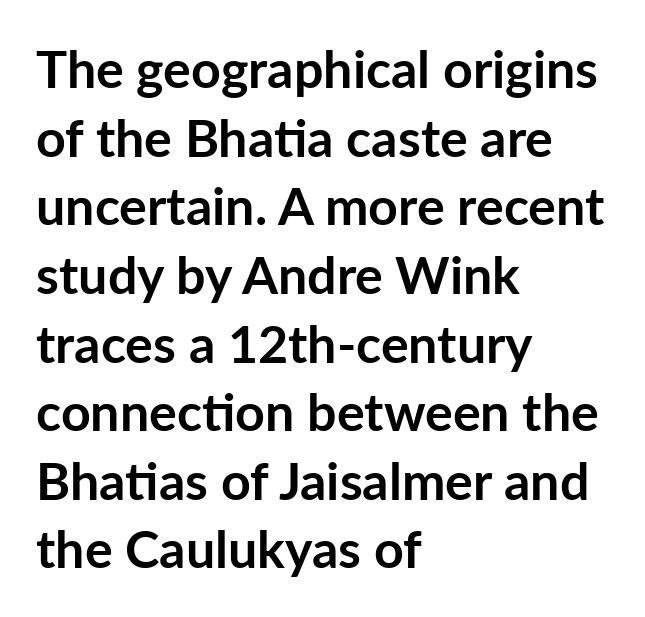
The image shows 52 px semibold sans-serif type, upright; set left-aligned, normal line spacing (1.32x), normal letter spacing, not underlined; low stroke contrast and a medium x-height.
